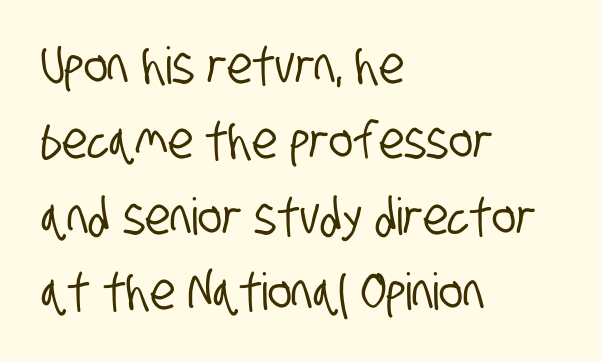
The space beneath each line is pristine and unruled. Summary of vertical rhythm: regular, with standard interline spacing. The compositor pushed each line to the left boundary. Look at the bottom of the vertical strokes: they stop flat, with no serifs.
